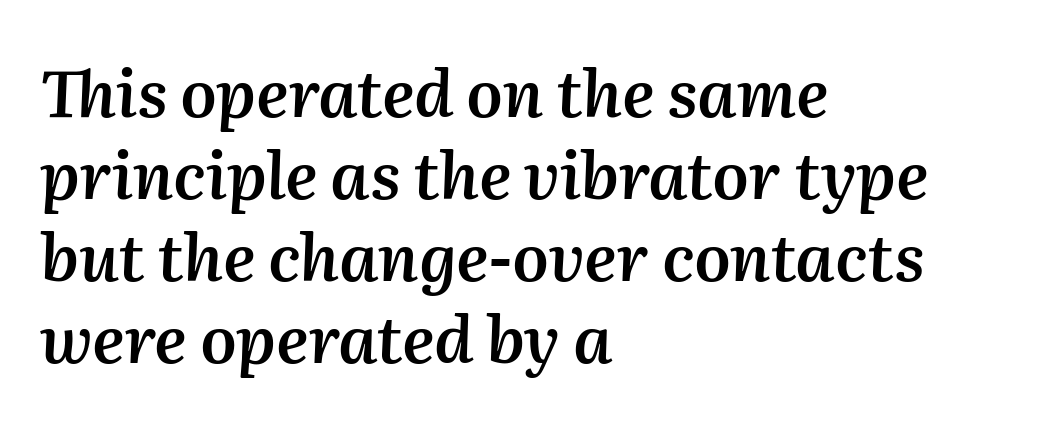
Q: Is the text bold? A: Semi-bold.
Q: Is the text italic (slanted)? A: Yes, it leans right by about 2 degrees.
Q: Is the text underlined? A: No.
Q: How is the paragraph aligned? A: Left-aligned.
Q: Is the spacing between letters normal or unusually wide? A: Normal.
Q: Is the spacing between lines tight, normal or loose? A: Normal.
Q: Width (condensed, normal, or wide)? A: Normal.
Q: Stroke contrast? A: Medium.
Q: x-height? A: Medium.
Q: Monospaced? A: No.
